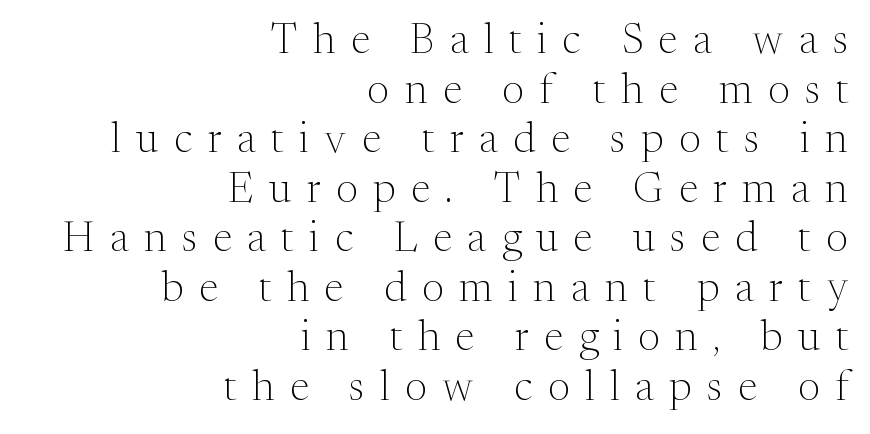
The image shows 42 px light serif type, upright; set right-aligned, line spacing 1.18x, unusually wide letter spacing (+0.37 em), not underlined; medium stroke contrast and a medium x-height.
